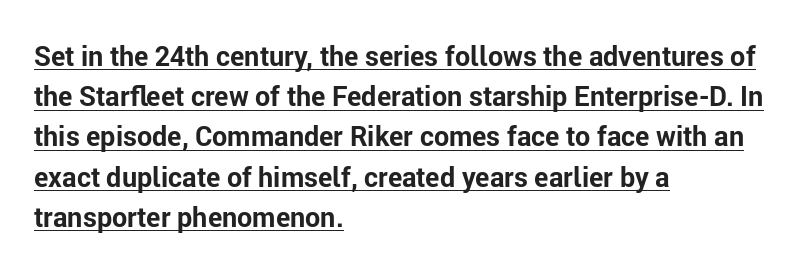
The image shows 27 px bold type, upright; set left-aligned, normal line spacing (1.49x), normal letter spacing, underlined.
